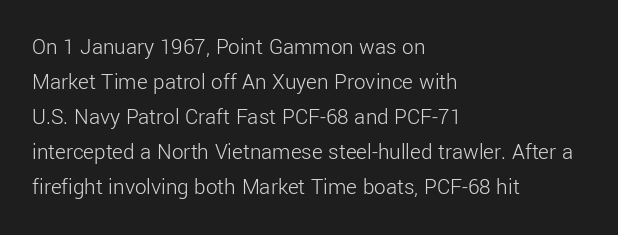
Weight: not bold — regular or lighter. The typesetter chose a ragged-right arrangement here. Each new line begins a customary step beneath the previous one. You could call the tracking neutral — neither tight nor loose. Only glyphs here, with clear space below each row. You can tell it's not italic because the verticals are truly vertical.
